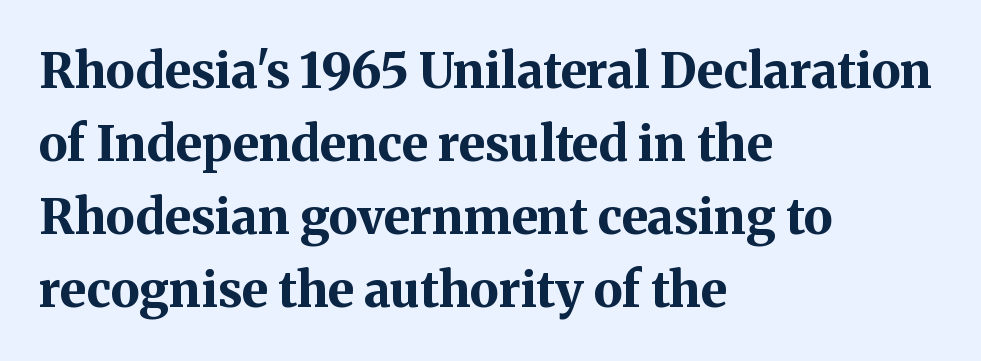
{"serif": "yes", "italic": "no", "bold": "yes", "weight": "bold", "width": "normal", "stroke_contrast": "medium", "x_height": "medium", "monospaced": "no", "underline": "no", "align": "left", "line_spacing": "normal", "line_spacing_ratio": 1.49, "letter_spacing": "normal", "letter_spacing_em": 0.0, "glyph_px": 49}
